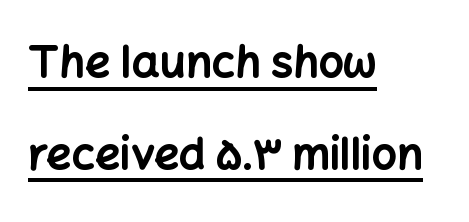
The image shows 44 px bold sans-serif type, upright; set left-aligned, loose line spacing (2.09x), normal letter spacing, underlined; low stroke contrast and a medium x-height.
